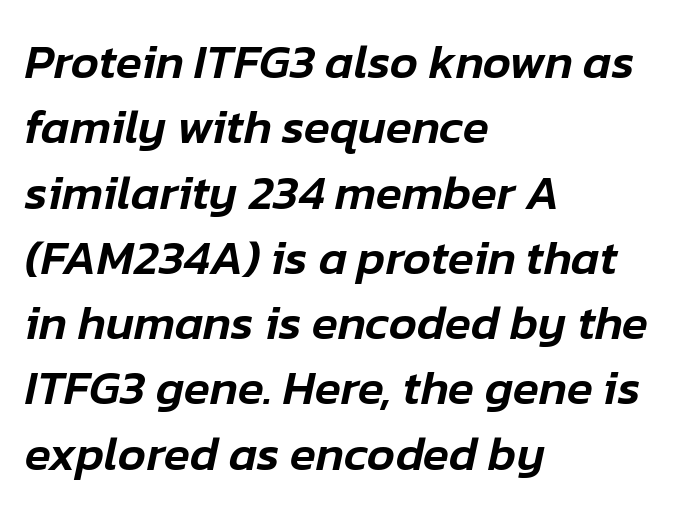
The image shows 48 px text type, italic (leaning right); set left-aligned, normal line spacing (1.36x), normal letter spacing, not underlined; low stroke contrast and a medium x-height.
